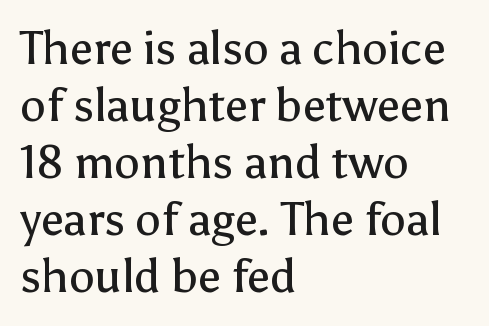
Q: Is the text bold? A: No.
Q: Is the text italic (slanted)? A: No, it is upright.
Q: Is the typeface a serif or a sans-serif typeface? A: Sans-serif.
Q: Is the text underlined? A: No.
Q: How is the paragraph aligned? A: Left-aligned.
Q: Is the spacing between letters normal or unusually wide? A: Normal.
Q: Width (condensed, normal, or wide)? A: Normal.
Q: Stroke contrast? A: Low.
Q: x-height? A: Medium.
Q: Monospaced? A: No.
